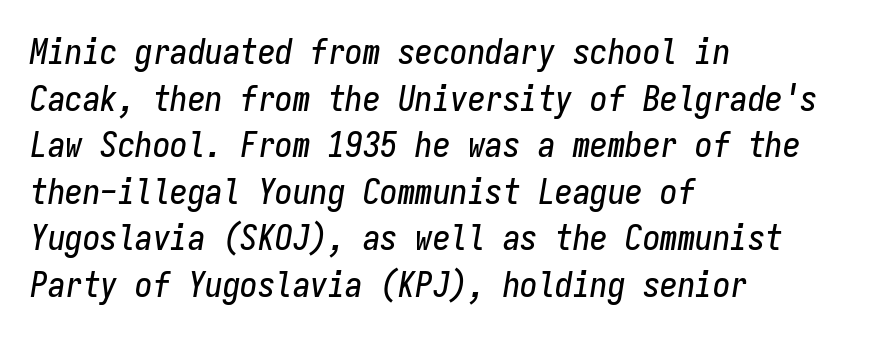
{"italic": "yes", "lean": "right", "slant_degrees": 9, "width": "condensed", "stroke_contrast": "low", "x_height": "medium", "monospaced": "yes", "underline": "no", "align": "left", "line_spacing": "normal", "line_spacing_ratio": 1.33, "letter_spacing": "normal", "letter_spacing_em": 0.0, "glyph_px": 35}
